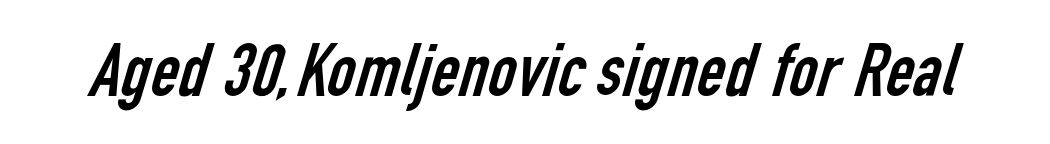
Each letter keeps its own natural width here, so spacing adapts to shape. Nobody drew a line under any word here. The letterforms sit shoulder to shoulder at normal distance. What kind of face is this? One without serifs — a sans.
